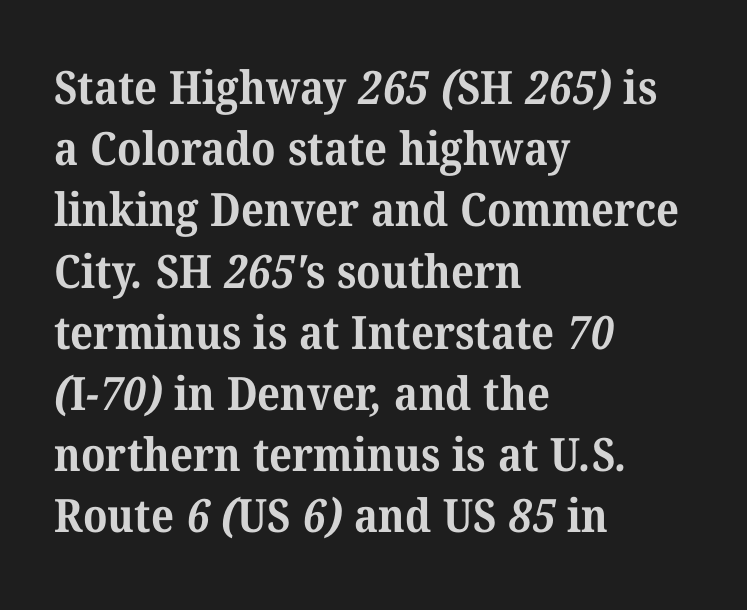
The face used here is seriffed, in the tradition of book romans. This sample has the flowing, uneven cadence of proportional lettering. Words appear dense and cohesive because spacing is normal. Strong, thick strokes mark this as bold type. Horizontal alignment here is leftward, the default for most running prose.
